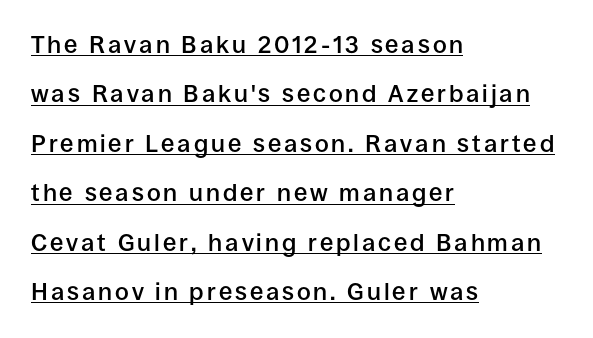
Visually the block forms a straight wall on the left and a jagged coastline on the right. The specimen reads as upright at a glance. The space between consecutive lines is lavish. Does a line run under the words? Yes, clearly.
